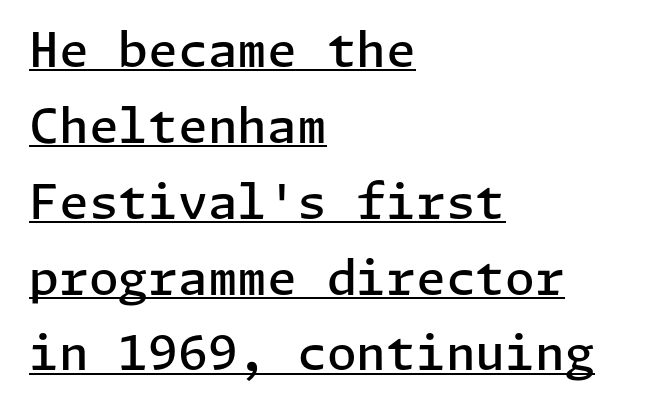
The image shows 48 px semibold sans-serif type, upright; set left-aligned, normal line spacing (1.58x), normal letter spacing, underlined; low stroke contrast and a medium x-height.
